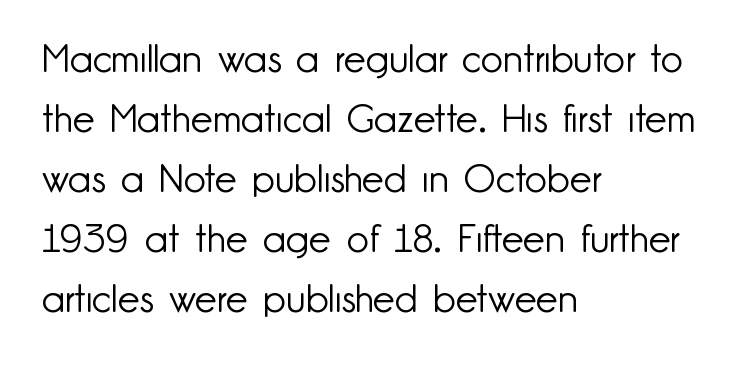
{"serif": "no", "italic": "no", "bold": "no", "weight": "light", "width": "normal", "stroke_contrast": "low", "x_height": "small", "monospaced": "no", "underline": "no", "align": "left", "line_spacing": "normal", "line_spacing_ratio": 1.54, "letter_spacing": "normal", "letter_spacing_em": 0.0, "glyph_px": 39}
